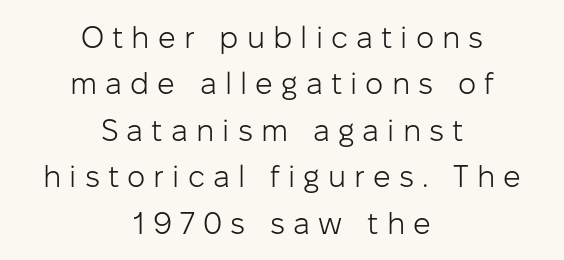
Q: Is the text bold? A: No.
Q: Is the text italic (slanted)? A: No, it is upright.
Q: Is the typeface a serif or a sans-serif typeface? A: Sans-serif.
Q: Is the text underlined? A: No.
Q: How is the paragraph aligned? A: Centered.
Q: Is the spacing between letters normal or unusually wide? A: Unusually wide.
Q: Is the spacing between lines tight, normal or loose? A: Normal.
Q: Width (condensed, normal, or wide)? A: Normal.
Q: Stroke contrast? A: Low.
Q: x-height? A: Medium.
Q: Monospaced? A: No.
